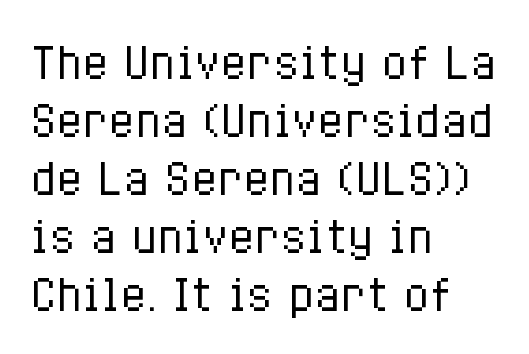
Leading: standard. Varying glyph widths throughout — classic text-font behaviour. Underlining? Definitely not there. One-word summary of the alignment: left. This sample uses an upright cut, with every glyph sitting square on the baseline. Is the stroke heavy? The answer is a plain regular-or-lighter.
